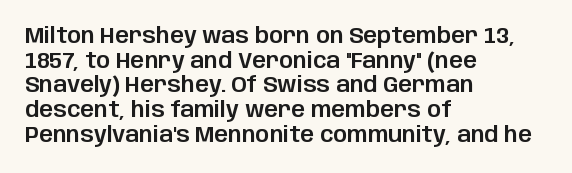
Q: Is the text italic (slanted)? A: No, it is upright.
Q: Is the text underlined? A: No.
Q: How is the paragraph aligned? A: Left-aligned.
Q: Is the spacing between letters normal or unusually wide? A: Normal.
Q: Is the spacing between lines tight, normal or loose? A: Tight.
